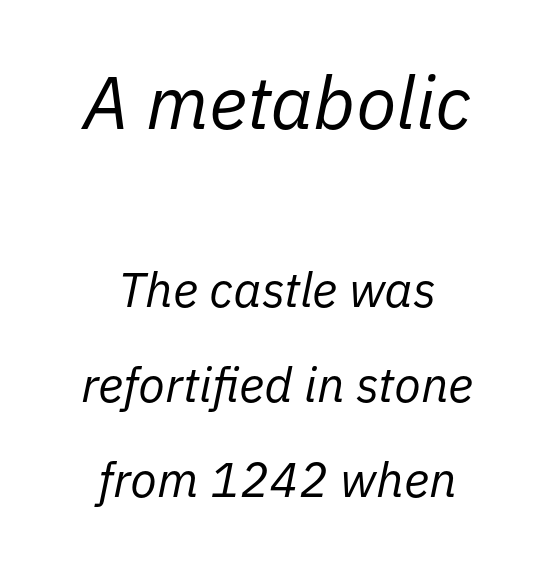
The image shows 74 px regular-weight type, italic (leaning right); set centered, loose line spacing (1.94x), normal letter spacing, not underlined; the first (top) block is 1.51x larger; low stroke contrast and a medium x-height.
